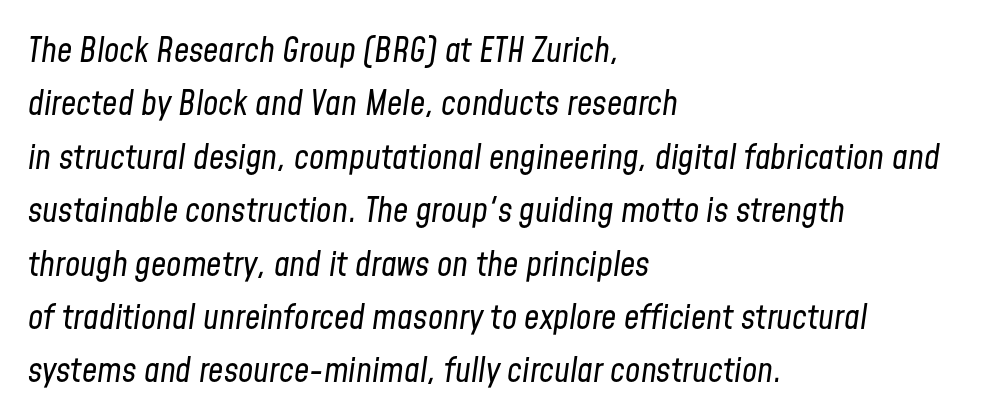
{"italic": "yes", "lean": "right", "slant_degrees": 8, "bold": "no", "weight": "regular", "width": "condensed", "stroke_contrast": "low", "x_height": "medium", "monospaced": "no", "underline": "no", "align": "left", "line_spacing": "normal", "line_spacing_ratio": 1.57, "letter_spacing": "normal", "letter_spacing_em": 0.0, "glyph_px": 34}
